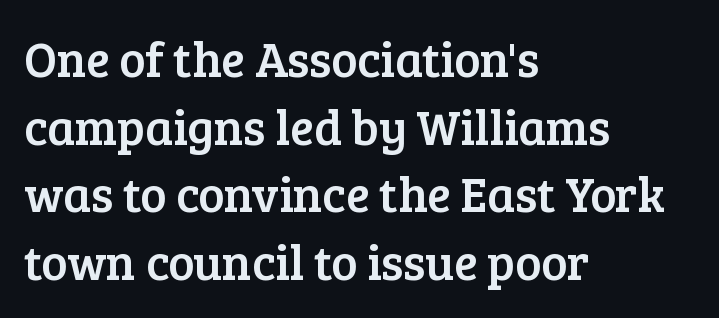
These lines keep a tight, regular rhythm from letter to letter. Each letter's strokes conclude with small projecting serifs. Leading: standard. Do the letters lean? They stand straight. Note the varied advance widths — an 'i' is clearly narrower than an 'm'. Has an underline been added? It has not.
